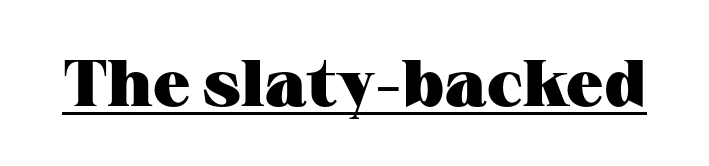
{"serif": "yes", "italic": "no", "bold": "yes", "weight": "heavy", "width": "wide", "stroke_contrast": "medium", "x_height": "medium", "monospaced": "no", "underline": "yes", "letter_spacing": "normal", "letter_spacing_em": 0.0, "glyph_px": 66}
